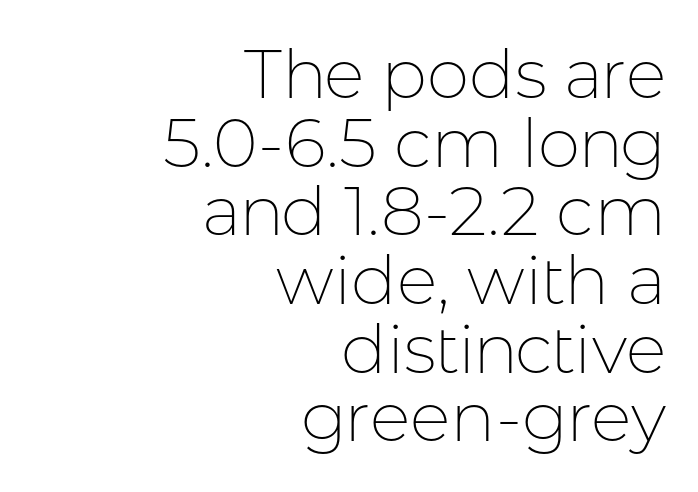
The image shows 68 px thin sans-serif type, upright; set right-aligned, tight line spacing (1.01x), normal letter spacing, not underlined; low stroke contrast and a medium x-height.
